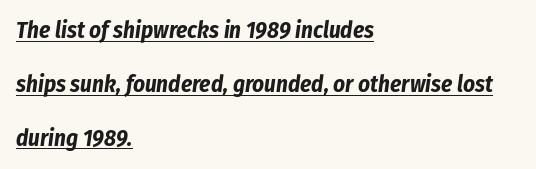
Q: Is the text bold? A: Yes.
Q: Is the text italic (slanted)? A: Yes, it leans right by about 8 degrees.
Q: Is the text underlined? A: Yes.
Q: How is the paragraph aligned? A: Left-aligned.
Q: Is the spacing between letters normal or unusually wide? A: Normal.
Q: Is the spacing between lines tight, normal or loose? A: Loose.
